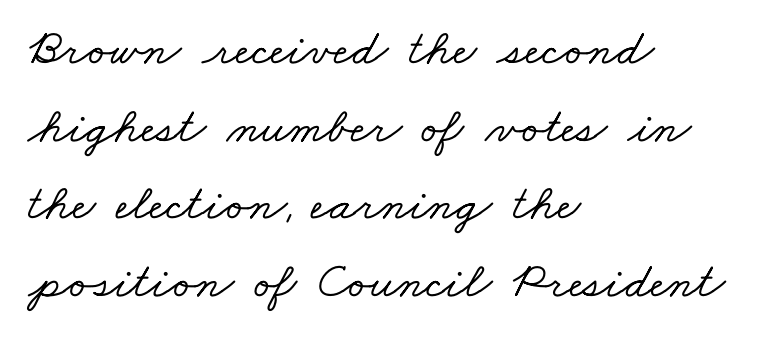
The image shows 51 px wide serif type; set left-aligned, normal line spacing (1.52x), normal letter spacing, not underlined; low stroke contrast and a small x-height.
